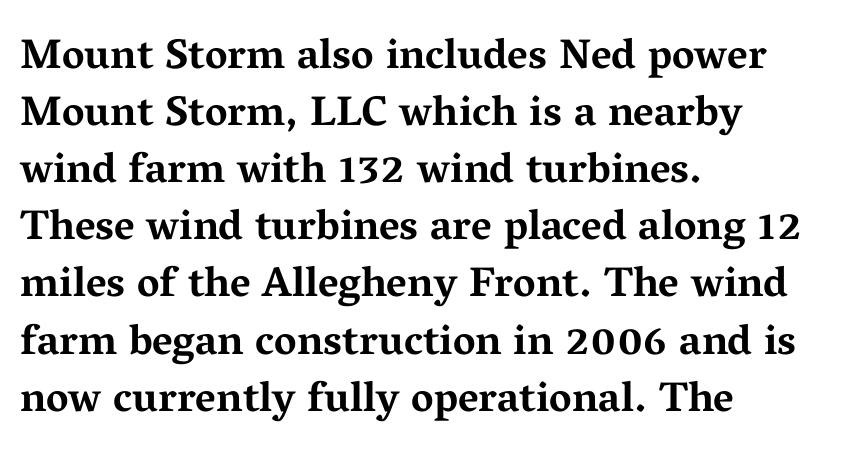
{"serif": "yes", "italic": "no", "bold": "yes", "weight": "bold", "width": "wide", "stroke_contrast": "medium", "x_height": "medium", "monospaced": "no", "underline": "no", "align": "left", "line_spacing": "normal", "line_spacing_ratio": 1.36, "letter_spacing": "normal", "letter_spacing_em": 0.0, "glyph_px": 42}
